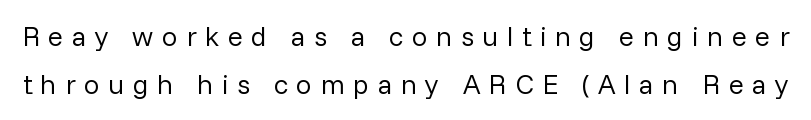
Examine the stroke ends and you'll find no serifs. Stem width sits at or under what a default text font uses. The typography opts for an upright posture over an oblique one. Looks like regular typesetting: each glyph gets only the width it needs. Inter-character spacing is expanded well beyond the font's built-in metrics. The strip under each line holds only bare page.
